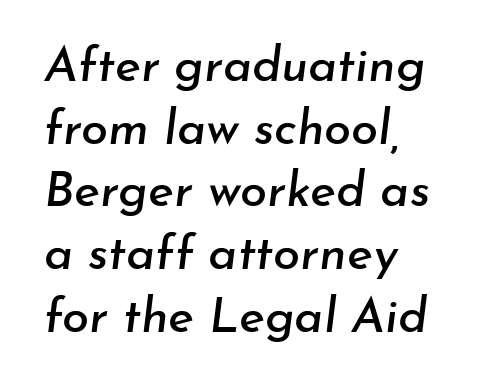
Q: Is the text italic (slanted)? A: Yes, it leans right by about 7 degrees.
Q: Is the text underlined? A: No.
Q: How is the paragraph aligned? A: Left-aligned.
Q: Is the spacing between letters normal or unusually wide? A: Normal.
Q: Is the spacing between lines tight, normal or loose? A: Normal.
Q: Width (condensed, normal, or wide)? A: Normal.
Q: Stroke contrast? A: Low.
Q: x-height? A: Small.
Q: Monospaced? A: No.
